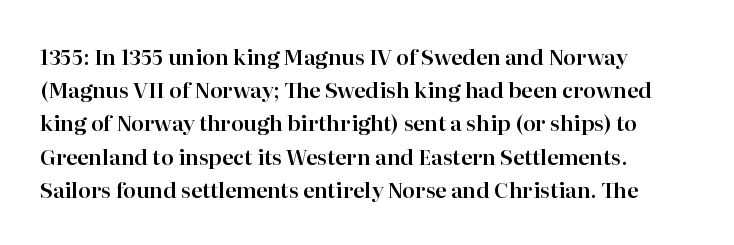
Q: Is the text italic (slanted)? A: No, it is upright.
Q: Is the text underlined? A: No.
Q: How is the paragraph aligned? A: Left-aligned.
Q: Is the spacing between letters normal or unusually wide? A: Normal.
Q: Is the spacing between lines tight, normal or loose? A: Normal.
